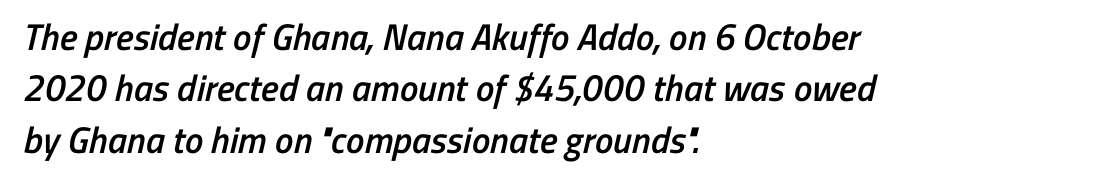
{"serif": "no", "bold": "semi", "weight": "semibold", "width": "condensed", "stroke_contrast": "low", "x_height": "medium", "monospaced": "no", "underline": "no", "align": "left", "line_spacing": "normal", "line_spacing_ratio": 1.39, "letter_spacing": "normal", "letter_spacing_em": 0.0, "glyph_px": 37}
